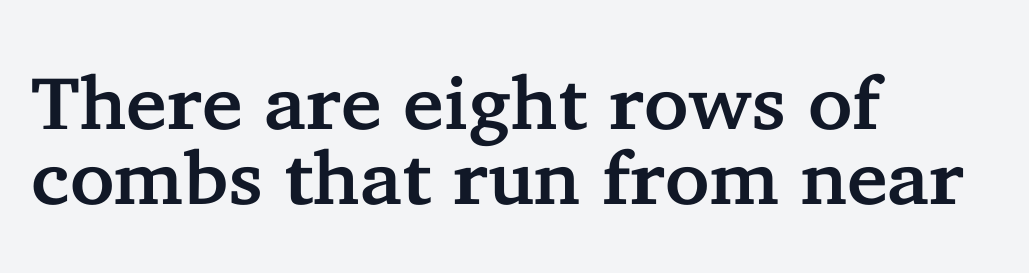
{"serif": "yes", "italic": "no", "width": "normal", "stroke_contrast": "low", "x_height": "medium", "monospaced": "no", "underline": "no", "align": "left", "line_spacing": "tight", "line_spacing_ratio": 1.0, "letter_spacing": "normal", "letter_spacing_em": 0.0, "glyph_px": 75}
